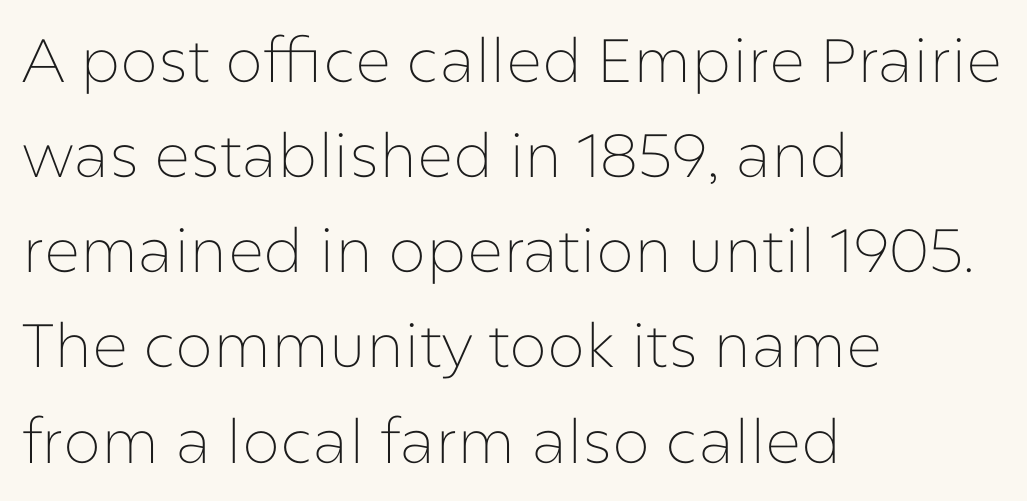
The image shows 61 px thin sans-serif type, upright; set left-aligned, normal line spacing (1.56x), normal letter spacing, not underlined; low stroke contrast and a medium x-height.
